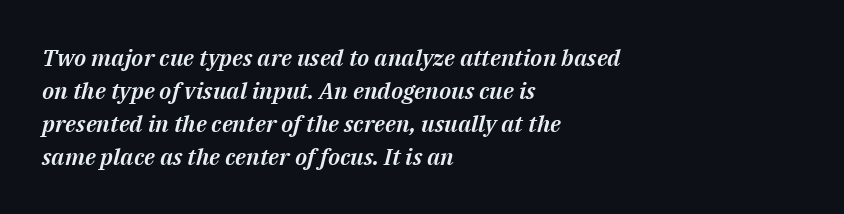
{"italic": "yes", "lean": "right", "slant_degrees": 14, "underline": "no", "align": "left", "line_spacing": "normal", "line_spacing_ratio": 1.43, "letter_spacing": "normal", "letter_spacing_em": 0.0, "glyph_px": 23}
